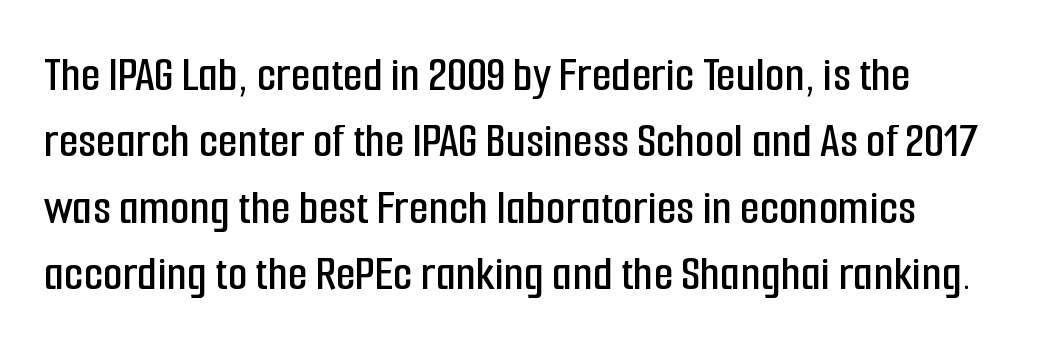
Rule under the text: the space is simply empty. Proportional: the letters do not fall into vertical columns. You could call the tracking neutral — neither tight nor loose. Every row of glyphs begins at an identical x-position on the left.
